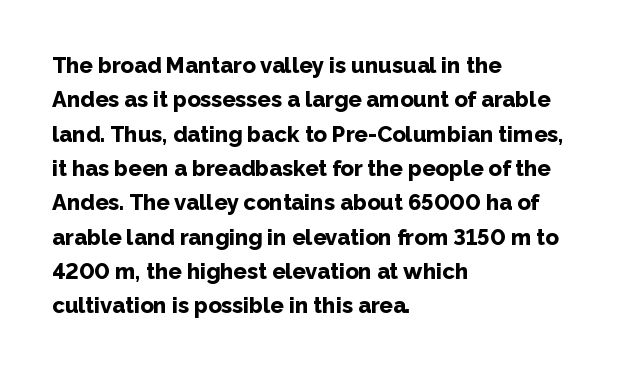
The image shows 22 px bold type, upright; set left-aligned, normal line spacing (1.56x), normal letter spacing, not underlined.
